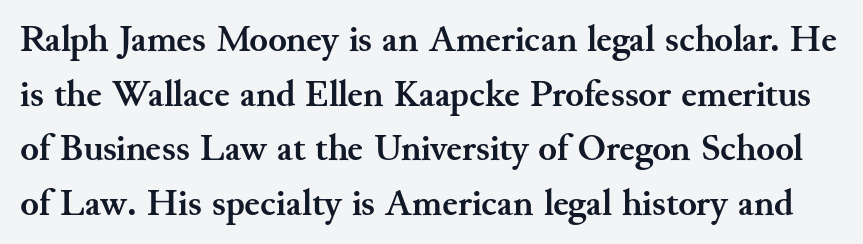
{"serif": "yes", "italic": "no", "bold": "yes", "weight": "semibold", "width": "normal", "stroke_contrast": "medium", "x_height": "small", "monospaced": "no", "underline": "no", "line_spacing": "normal", "line_spacing_ratio": 1.44, "letter_spacing": "normal", "letter_spacing_em": 0.0, "glyph_px": 38}
